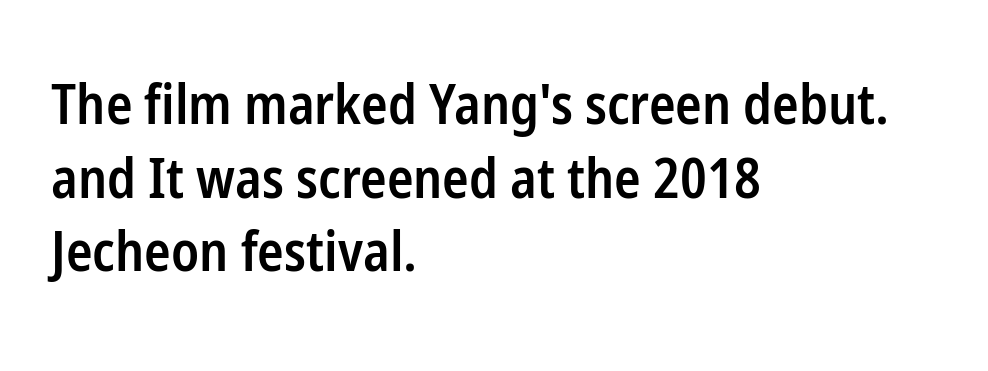
The rendering uses natural spacing where letterforms have individual widths. The lettering stays uniformly vertical, giving the passage a roman look. The lines in this sample share a left origin and differ only in where they stop. A semibold gives these letters moderate extra thickness, short of bold. Spacing between characters is what you'd get straight out of the box.
